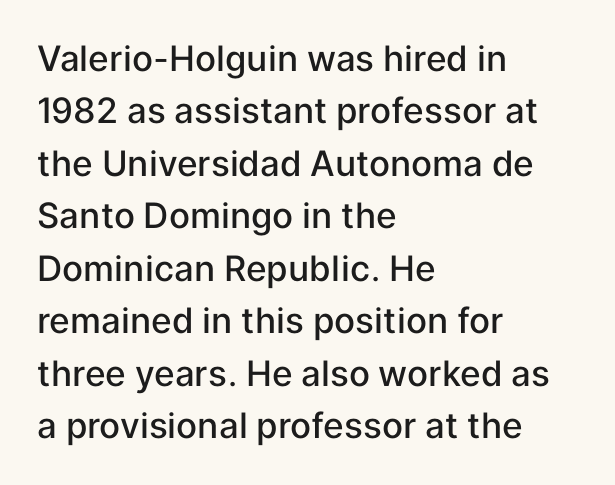
Quick note: not italic, upright. Its strokes are somewhat broadened, the hallmark of semibold type. Descenders hang freely into open space. The rendering shows plain stroke endings on the letterforms — a sans-serif design. Standard letterfit; no display-style spreading of the glyphs.
